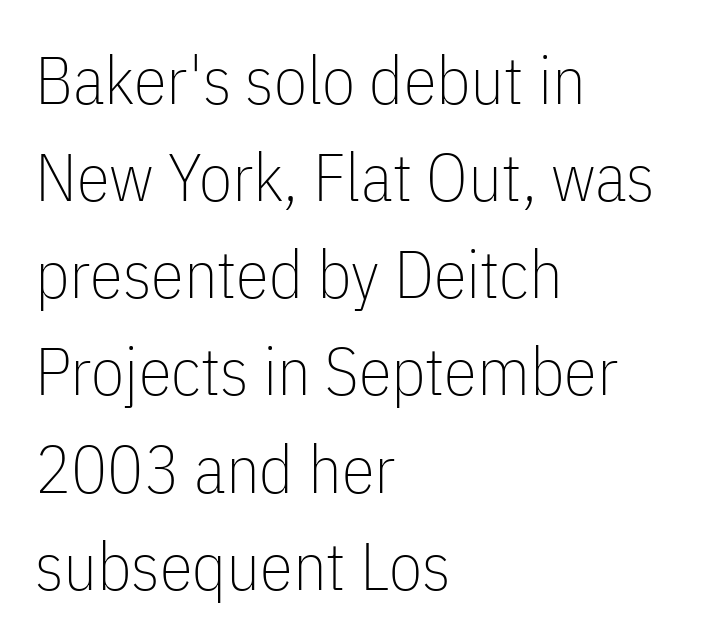
The image shows 67 px thin, condensed sans-serif type, upright; set left-aligned, normal line spacing (1.45x), normal letter spacing, not underlined; low stroke contrast and a medium x-height.
